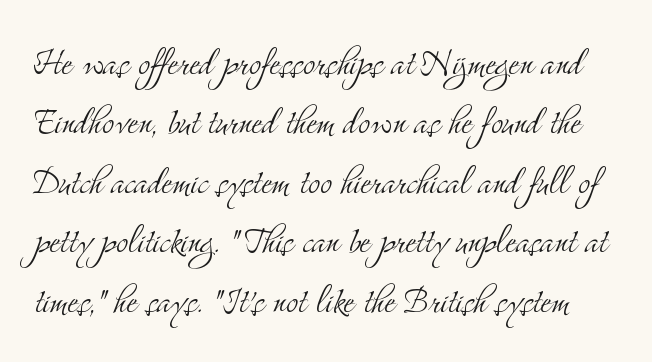
Q: Is the text bold? A: No.
Q: Is the text italic (slanted)? A: Yes.
Q: Is the typeface a serif or a sans-serif typeface? A: Serif.
Q: Is the text underlined? A: No.
Q: Is the spacing between letters normal or unusually wide? A: Normal.
Q: Is the spacing between lines tight, normal or loose? A: Normal.
Q: Width (condensed, normal, or wide)? A: Condensed.
Q: Stroke contrast? A: Medium.
Q: x-height? A: Small.
Q: Monospaced? A: No.
